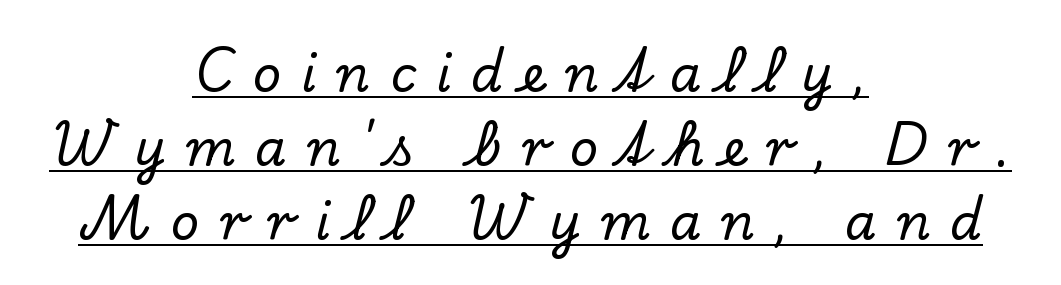
Q: Is the text italic (slanted)? A: Yes.
Q: Is the typeface a serif or a sans-serif typeface? A: Serif.
Q: Is the text underlined? A: Yes.
Q: How is the paragraph aligned? A: Centered.
Q: Is the spacing between letters normal or unusually wide? A: Unusually wide.
Q: Is the spacing between lines tight, normal or loose? A: Normal.
Q: Width (condensed, normal, or wide)? A: Normal.
Q: Stroke contrast? A: Low.
Q: x-height? A: Small.
Q: Monospaced? A: No.
